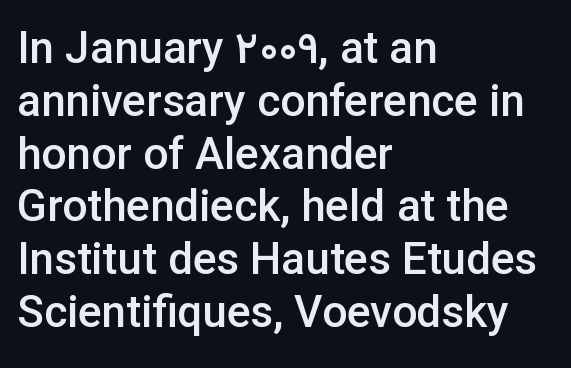
The image shows 44 px semibold sans-serif type, upright; set left-aligned, line spacing 1.2x, normal letter spacing, not underlined; low stroke contrast and a medium x-height.
